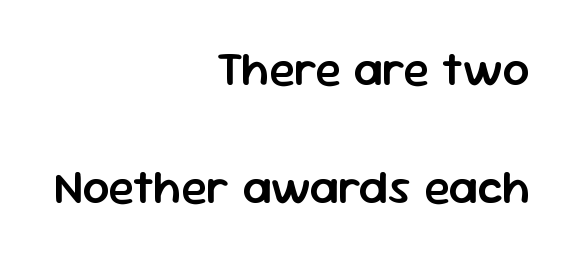
The image shows 48 px semibold sans-serif type, upright; set right-aligned, loose line spacing (2.46x), normal letter spacing, not underlined; low stroke contrast and a medium x-height.
